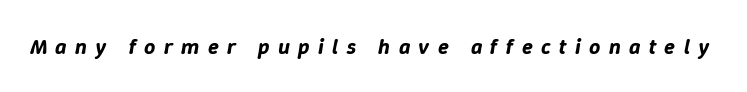
Q: Is the text italic (slanted)? A: Yes, it leans right by about 9 degrees.
Q: Is the text underlined? A: No.
Q: Is the spacing between letters normal or unusually wide? A: Unusually wide.
